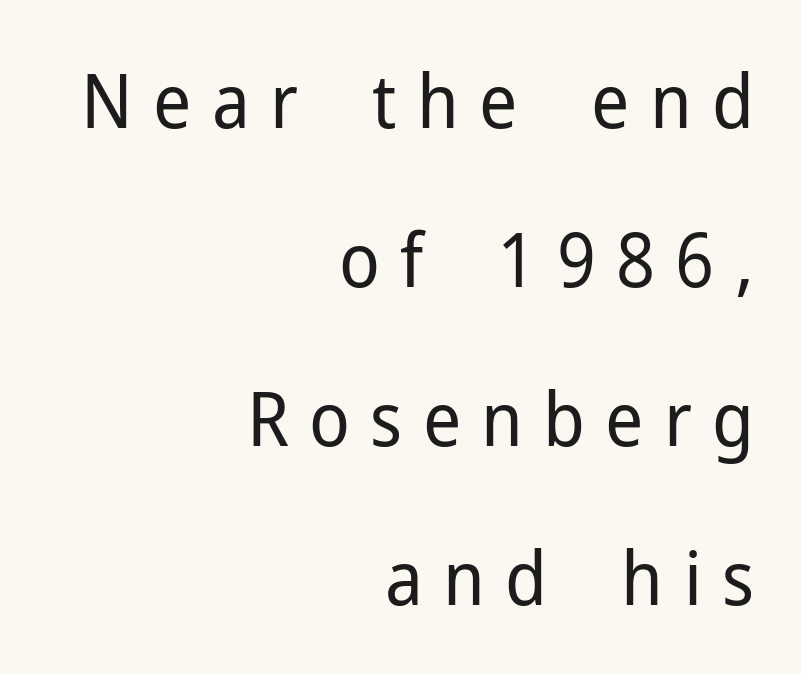
The strokes are not fattened; the text isn't bold. The letters are spread apart with noticeably loose tracking. What kind of face is this? One without serifs — a sans. The passage shown stacks its lines with a broad gap. The rendering uses natural spacing where letterforms have individual widths. Teacher's note: observe the even right margin — that is flush-right alignment.
